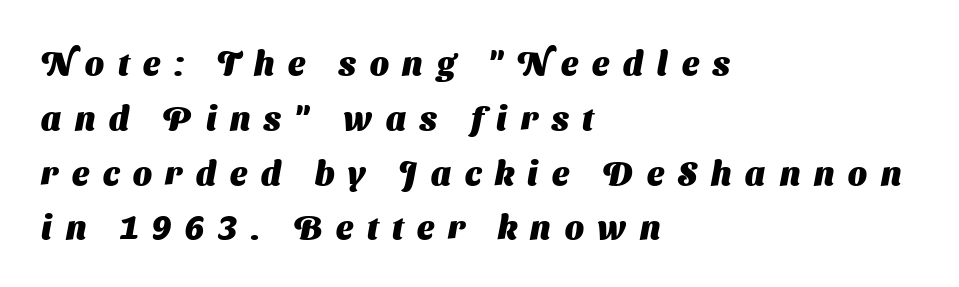
The zone under the glyphs is completely vacant. The rows are spaced the way most documents space them. Visually the block forms a straight wall on the left and a jagged coastline on the right. Is this a fixed-width face? No — the glyphs have proportional, varying widths. How heavy is the stroke? Heavy — this is a bold. Font category for this specimen: sans-serif.
